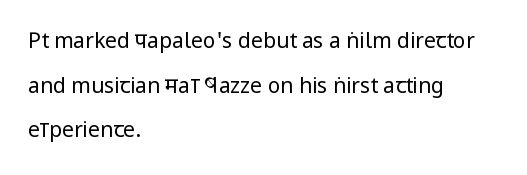
The image shows 21 px text type, upright; set left-aligned, loose line spacing (2.13x), normal letter spacing, not underlined.
